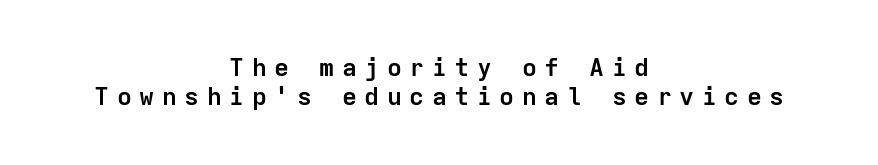
Q: Is the text bold? A: Yes.
Q: Is the text italic (slanted)? A: No, it is upright.
Q: Is the text underlined? A: No.
Q: How is the paragraph aligned? A: Centered.
Q: Is the spacing between letters normal or unusually wide? A: Unusually wide.
